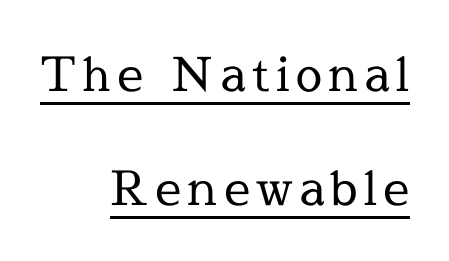
The image shows 47 px regular-weight serif type, upright; set right-aligned, loose line spacing (2.43x), underlined; a medium x-height.
